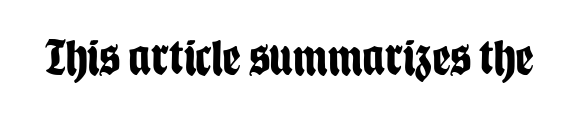
{"serif": "no", "italic": "no", "bold": "yes", "weight": "bold", "width": "condensed", "stroke_contrast": "low", "x_height": "large", "monospaced": "no", "underline": "no", "letter_spacing": "normal", "letter_spacing_em": 0.0, "glyph_px": 51}
